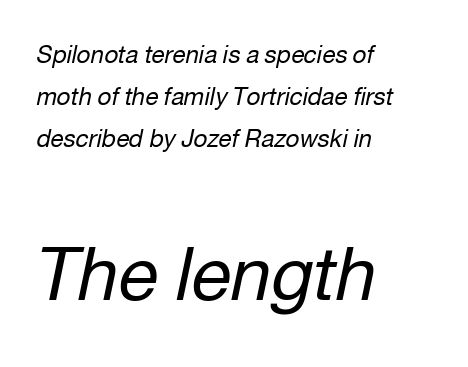
Is the block centered? No — it sits flush against the left margin. The face used here is proportionally spaced, like ordinary book or web type. Two sizes are in play, and the larger belongs to the second block. Stem width sits at or under what a default text font uses. Does the lettering tilt? It does — this is italic. Lines of text with bare space underneath.
